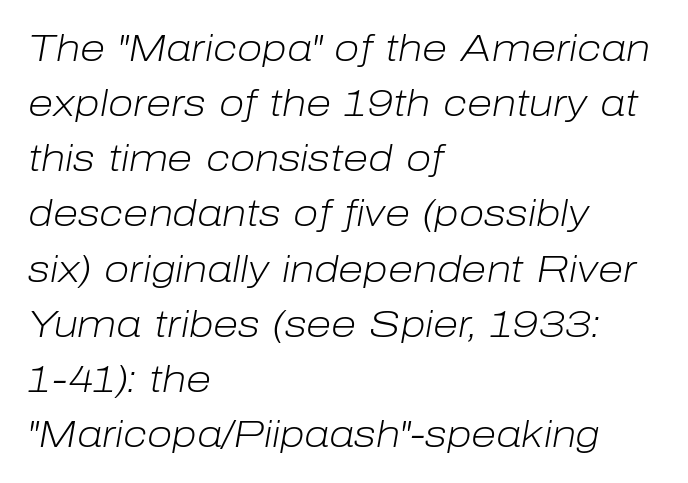
{"italic": "yes", "lean": "right", "slant_degrees": 10, "bold": "no", "weight": "light", "width": "normal", "stroke_contrast": "low", "x_height": "medium", "monospaced": "no", "underline": "no", "align": "left", "line_spacing": "normal", "line_spacing_ratio": 1.49, "letter_spacing": "normal", "letter_spacing_em": 0.0, "glyph_px": 37}
